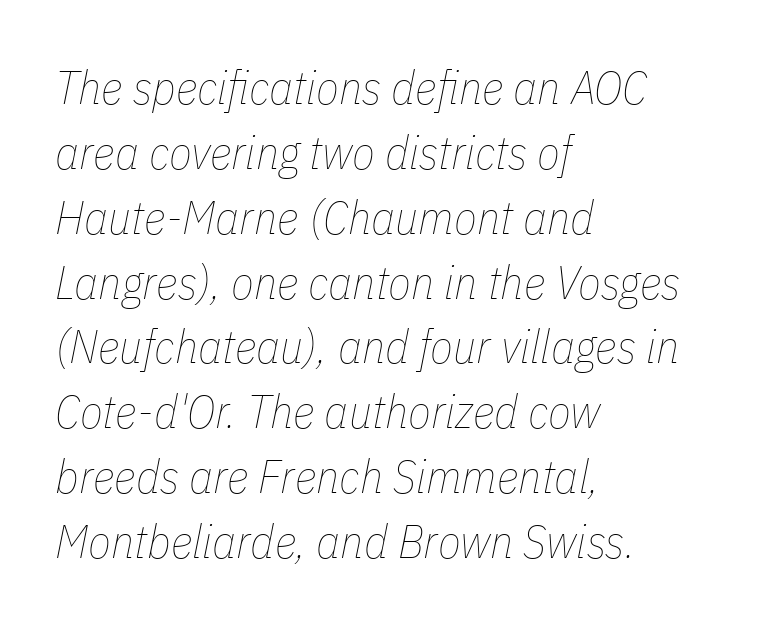
{"italic": "yes", "lean": "right", "slant_degrees": 11, "bold": "no", "weight": "thin", "width": "condensed", "stroke_contrast": "low", "x_height": "medium", "monospaced": "no", "underline": "no", "align": "left", "line_spacing": "normal", "line_spacing_ratio": 1.38, "letter_spacing": "normal", "letter_spacing_em": 0.0, "glyph_px": 47}
